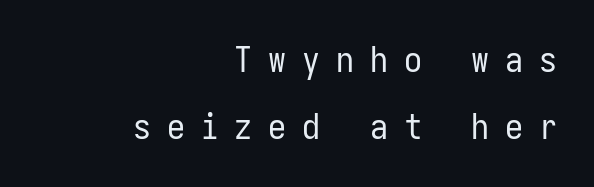
Think standard paragraph weight, or any step lighter than that. Glance below the letters and you will spot only blank space. The passage shown is typeset with a sans-serif family. Nope, not italic — everything's standing straight. Letter spacing: wide. Each letter, wide or thin by design, is forced into the same width here.
